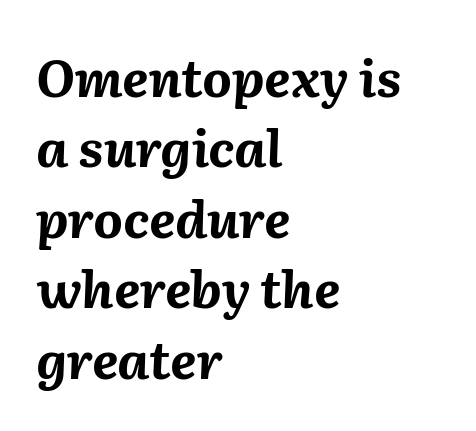
Spacing verdict: proportional, widths tailored to each character. The designer left line spacing at the default. A clean baseline with only descenders dipping below it. These lines carry a lot of weight — the face is fully bold. Casual observation: everything's shoved over to the left. The type is set solid horizontally, with unmodified tracking.
